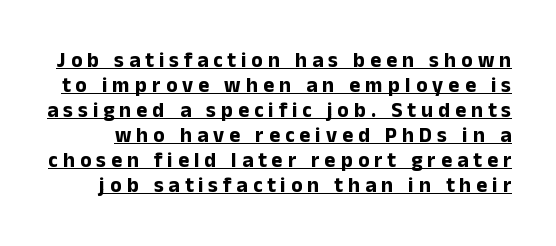
{"italic": "no", "bold": "yes", "underline": "yes", "line_spacing_ratio": 1.19, "letter_spacing": "wide", "letter_spacing_em": 0.24, "glyph_px": 21}
